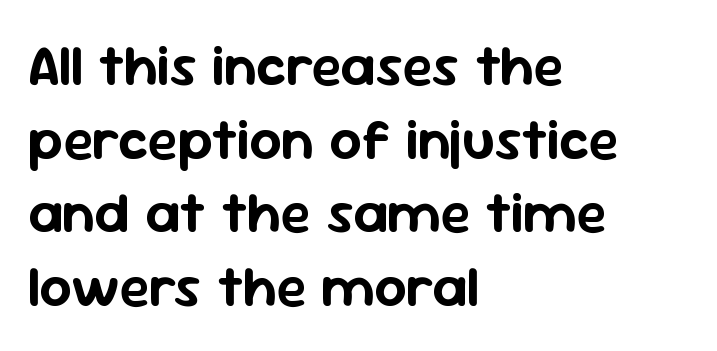
The image shows 57 px sans-serif type, upright; set left-aligned, normal line spacing (1.29x), normal letter spacing, not underlined; low stroke contrast and a medium x-height.
